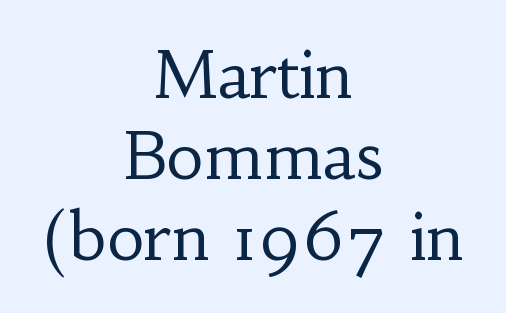
Q: Is the text bold? A: No.
Q: Is the text italic (slanted)? A: No, it is upright.
Q: Is the typeface a serif or a sans-serif typeface? A: Serif.
Q: Is the text underlined? A: No.
Q: How is the paragraph aligned? A: Centered.
Q: Is the spacing between letters normal or unusually wide? A: Normal.
Q: Is the spacing between lines tight, normal or loose? A: Normal.
Q: Width (condensed, normal, or wide)? A: Normal.
Q: Stroke contrast? A: Low.
Q: x-height? A: Small.
Q: Monospaced? A: No.
